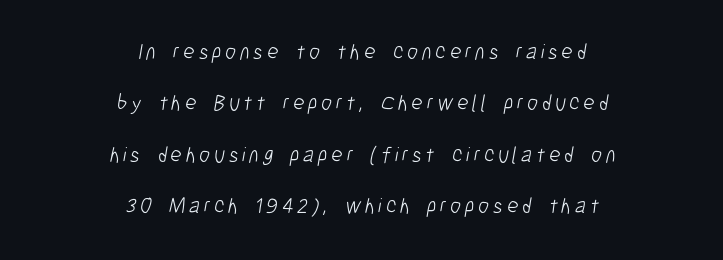
Q: Is the text bold? A: No.
Q: Is the text underlined? A: No.
Q: How is the paragraph aligned? A: Centered.
Q: Is the spacing between lines tight, normal or loose? A: Loose.
